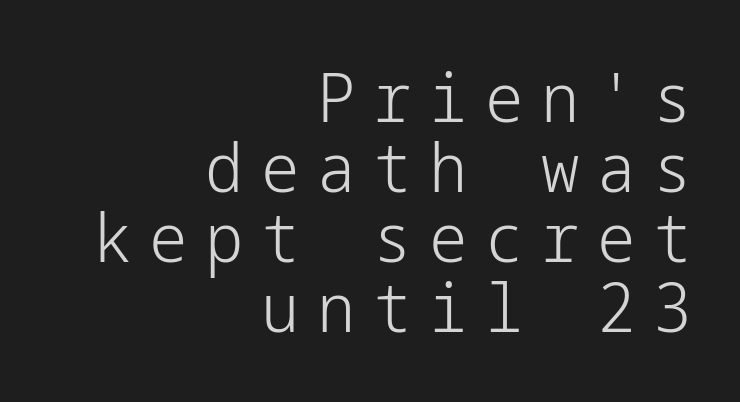
The image shows 68 px light sans-serif type, upright; set right-aligned, tight line spacing (1.03x), unusually wide letter spacing (+0.26 em), not underlined; low stroke contrast and a medium x-height.
